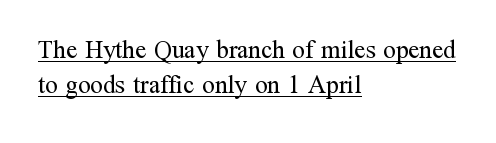
Regular leading. The strokes are not fattened; the text isn't bold. Emphasis is given by a line drawn under the lettering. Tracking here is standard; glyphs follow each other at the usual distance. Characters remain perfectly vertical along every line.
